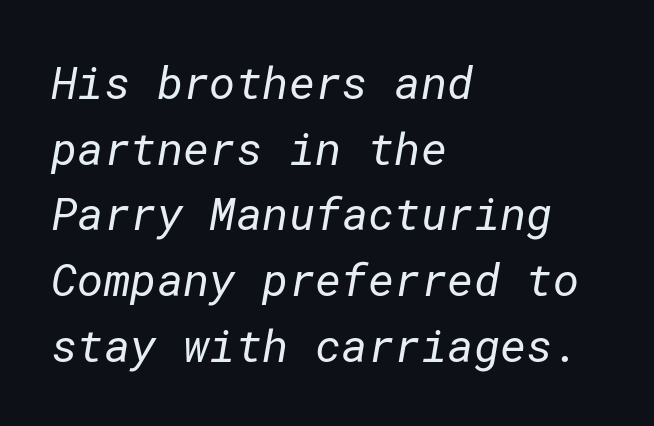
The image shows 45 px regular-weight sans-serif type; set left-aligned, normal line spacing (1.46x), normal letter spacing, not underlined; low stroke contrast and a medium x-height.
